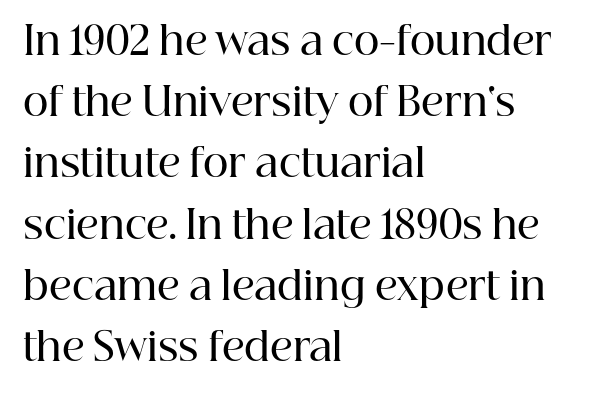
Interline gaps are of average width in this sample. The text block is weighted toward the left margin, trailing off unevenly rightward. The designer went with a serif here, giving each stem small feet. The gaps between neighbouring characters are ordinary and unremarkable.
